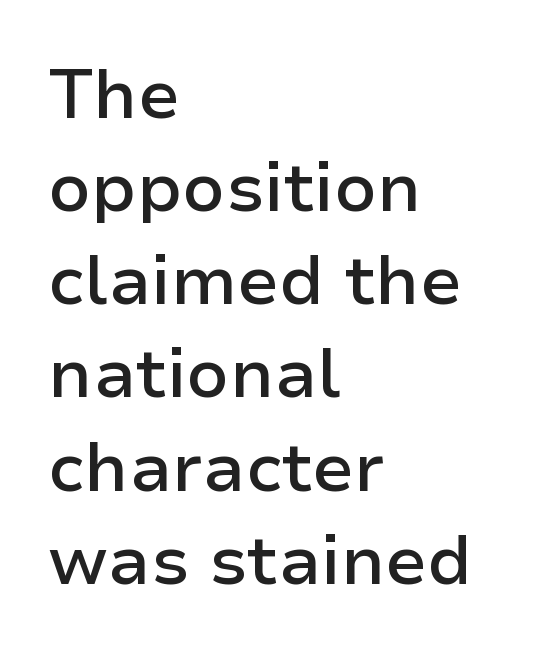
The image shows 69 px semibold sans-serif type, upright; set left-aligned, normal line spacing (1.35x), normal letter spacing, not underlined; low stroke contrast and a medium x-height.
